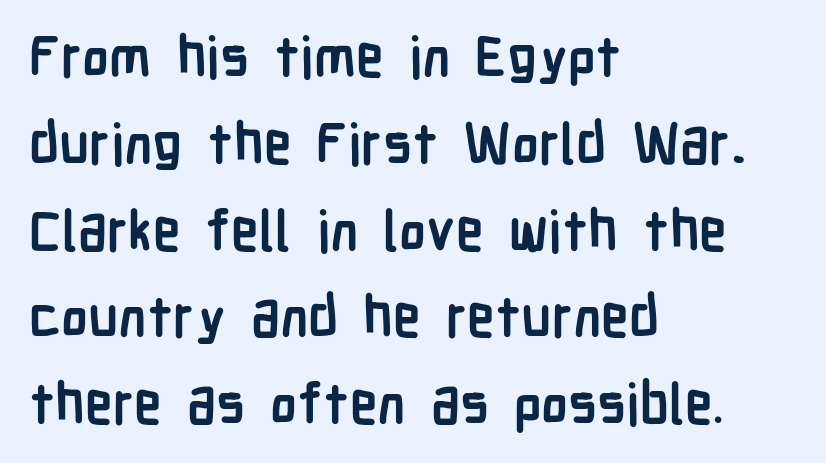
{"serif": "no", "italic": "no", "bold": "yes", "weight": "semibold", "width": "condensed", "stroke_contrast": "low", "x_height": "medium", "monospaced": "no", "underline": "no", "align": "left", "line_spacing": "normal", "line_spacing_ratio": 1.55, "letter_spacing": "normal", "letter_spacing_em": 0.0, "glyph_px": 56}
